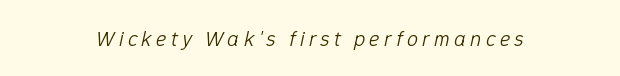
The lines in this sample share a center point and differ in where they start and stop. Bold? No — there's no thickening of the strokes. Letters rest on an invisible, unmarked baseline. There's an unmistakable incline to the writing here.
